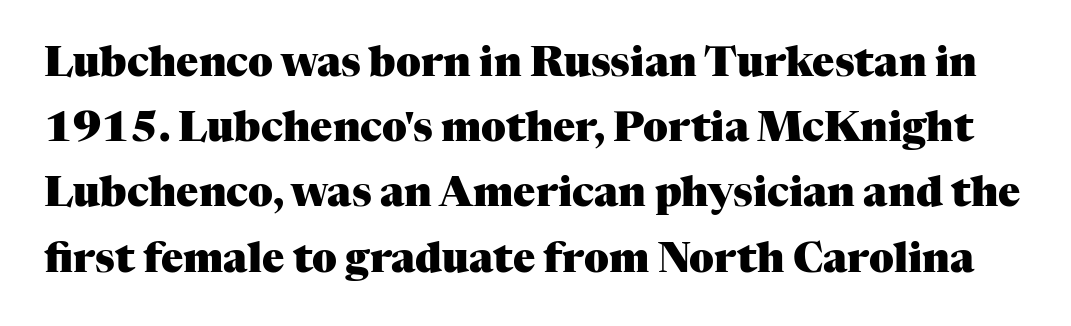
{"serif": "yes", "italic": "no", "bold": "yes", "weight": "heavy", "width": "normal", "stroke_contrast": "medium", "x_height": "medium", "monospaced": "no", "underline": "no", "line_spacing": "normal", "line_spacing_ratio": 1.59, "letter_spacing": "normal", "letter_spacing_em": 0.0, "glyph_px": 41}
